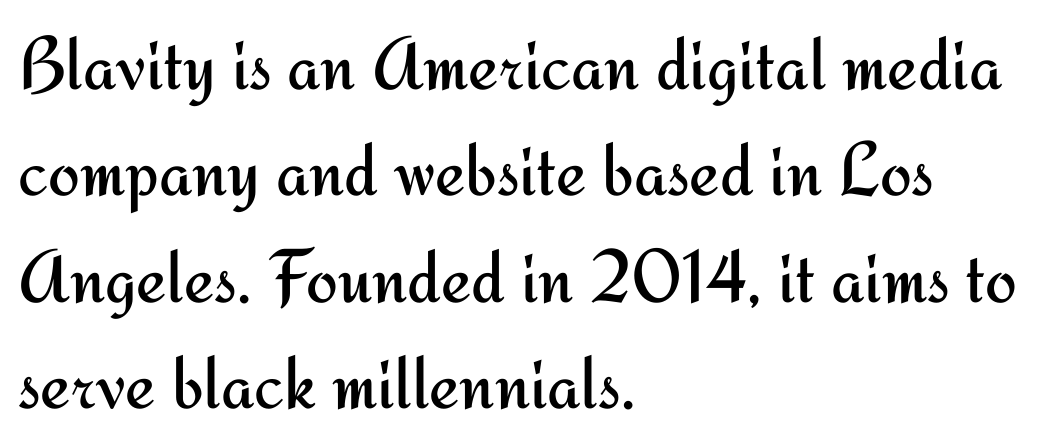
Q: Is the text bold? A: No.
Q: Is the text italic (slanted)? A: No, it is upright.
Q: Is the typeface a serif or a sans-serif typeface? A: Sans-serif.
Q: Is the text underlined? A: No.
Q: How is the paragraph aligned? A: Left-aligned.
Q: Is the spacing between letters normal or unusually wide? A: Normal.
Q: Is the spacing between lines tight, normal or loose? A: Normal.
Q: Width (condensed, normal, or wide)? A: Normal.
Q: Stroke contrast? A: Medium.
Q: x-height? A: Small.
Q: Monospaced? A: No.
